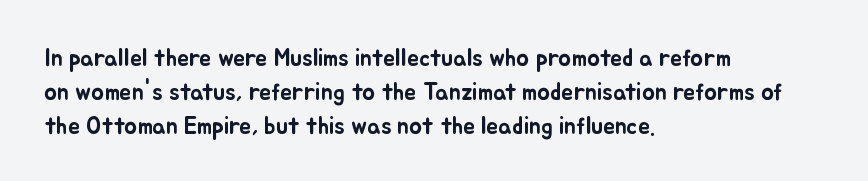
The image shows 24 px text type, upright; set left-aligned, normal line spacing (1.41x), normal letter spacing, not underlined.
